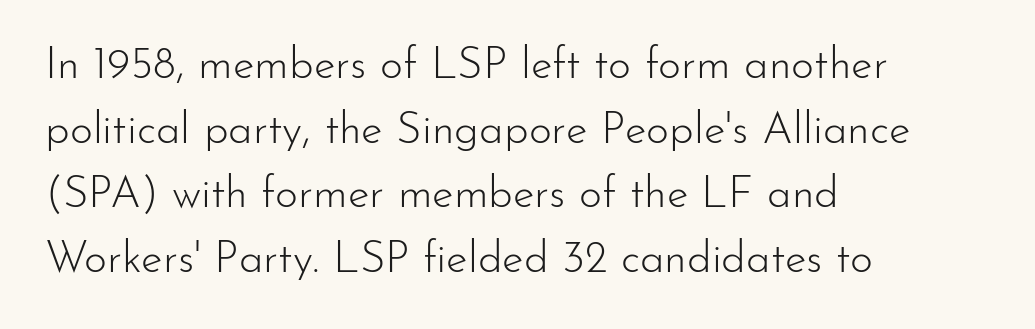
The lettering stays uniformly vertical, giving the passage a roman look. Visually the block forms a straight wall on the left and a jagged coastline on the right. Students, note that the glyphs here touch the page at normal intervals. The vertical gap from one line to the next is medium. Character widths vary here, with narrow letters taking less room than wide ones.
